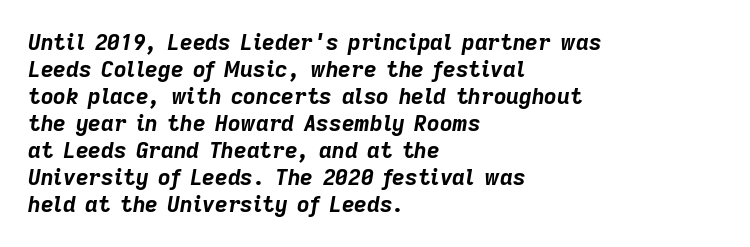
The ragged edge is on the right, which tells us the setting is flush left. Is the letter spacing exaggerated? No — it looks like the ordinary default. Emphasis by weight is at full strength: bold. If you drew a line through each stem, it would be angled. Descenders are the only things crossing below the line.
